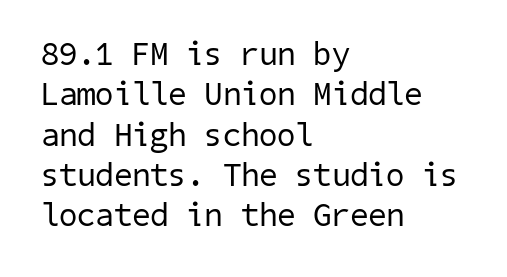
{"serif": "no", "bold": "no", "weight": "regular", "width": "normal", "stroke_contrast": "low", "x_height": "medium", "underline": "no", "align": "left", "line_spacing_ratio": 1.22, "letter_spacing": "normal", "letter_spacing_em": 0.0, "glyph_px": 33}
